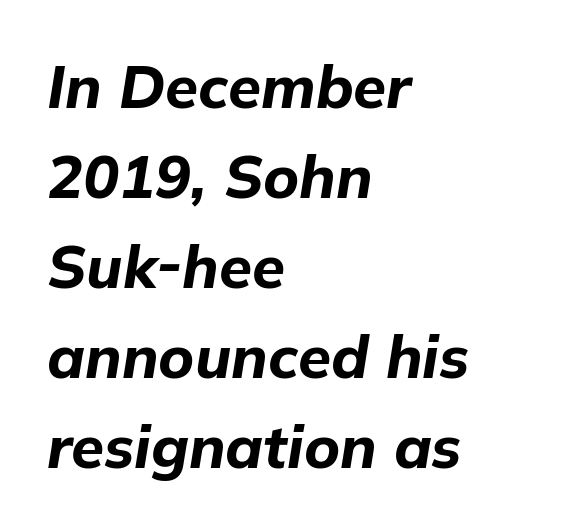
In terms of letterspacing, this is plain default setting. You can tell it's italic because the verticals aren't actually vertical. Descender tails drop into unmarked territory. Looks like regular typesetting: each glyph gets only the width it needs.
